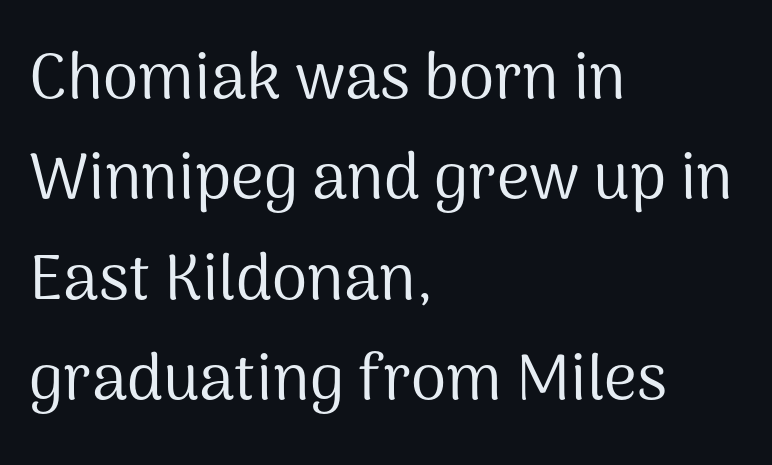
{"serif": "no", "italic": "no", "bold": "no", "weight": "regular", "width": "normal", "stroke_contrast": "medium", "x_height": "medium", "monospaced": "no", "underline": "no", "align": "left", "line_spacing": "normal", "line_spacing_ratio": 1.57, "letter_spacing": "normal", "letter_spacing_em": 0.0, "glyph_px": 64}
